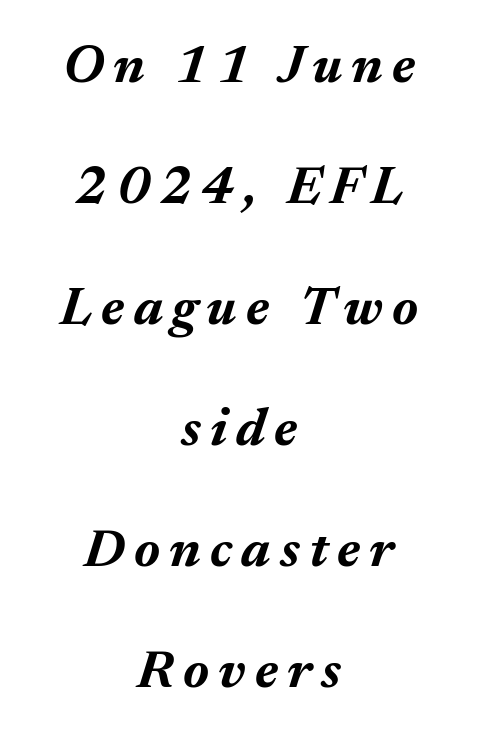
The image shows 54 px bold type, italic (leaning right); set centered, loose line spacing (2.24x), not underlined; medium stroke contrast and a medium x-height.
